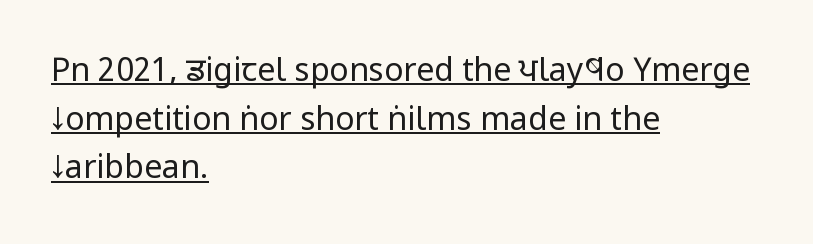
Somebody hit Ctrl+U on this one — the words are underlined. Stems and bowls with no extra thickness — not bold. Do the letters lean? They stand straight. A typesetter would call this proportional, since set widths differ per character. How would I describe the line gaps? Plain and ordinary. Layout note: lines flush left.
